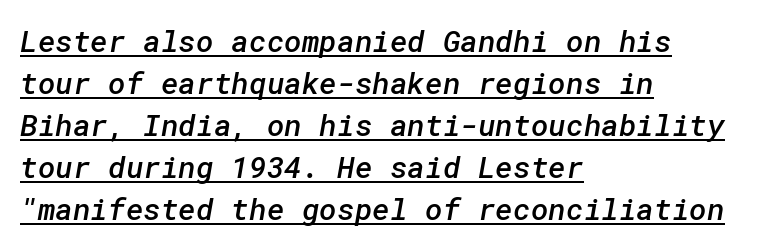
{"serif": "no", "bold": "semi", "weight": "semibold", "width": "normal", "stroke_contrast": "low", "x_height": "medium", "underline": "yes", "align": "left", "line_spacing": "normal", "line_spacing_ratio": 1.4, "letter_spacing": "normal", "letter_spacing_em": 0.0, "glyph_px": 30}
